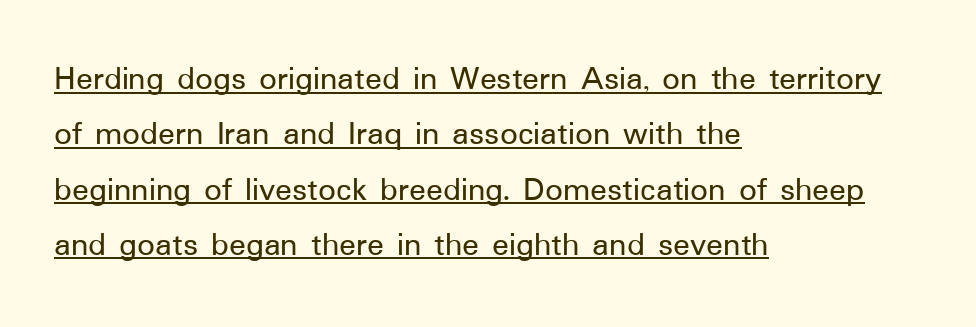
Q: Is the text italic (slanted)? A: No, it is upright.
Q: Is the typeface a serif or a sans-serif typeface? A: Sans-serif.
Q: Is the text underlined? A: Yes.
Q: How is the paragraph aligned? A: Left-aligned.
Q: Is the spacing between letters normal or unusually wide? A: Normal.
Q: Is the spacing between lines tight, normal or loose? A: Normal.
Q: Width (condensed, normal, or wide)? A: Normal.
Q: Stroke contrast? A: Low.
Q: x-height? A: Medium.
Q: Monospaced? A: No.
